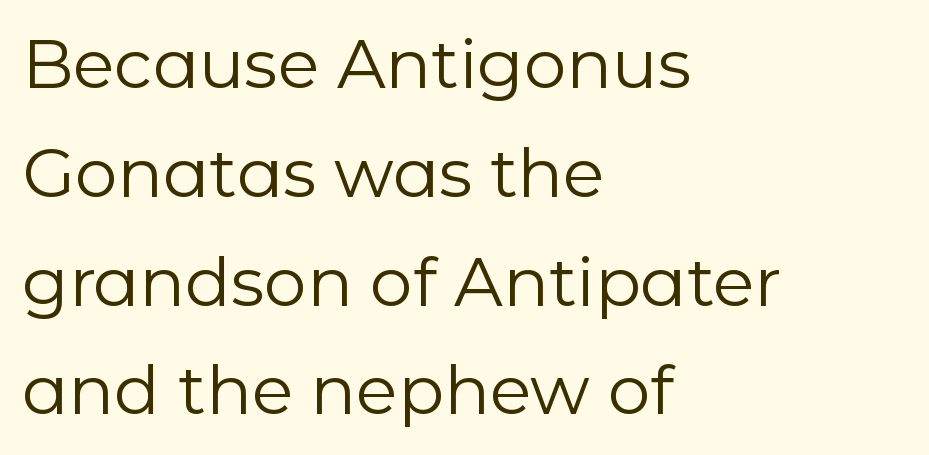
{"serif": "no", "italic": "no", "bold": "no", "weight": "regular", "width": "normal", "stroke_contrast": "low", "x_height": "medium", "monospaced": "no", "underline": "no", "align": "left", "line_spacing": "normal", "line_spacing_ratio": 1.6, "letter_spacing": "normal", "letter_spacing_em": 0.0, "glyph_px": 68}
